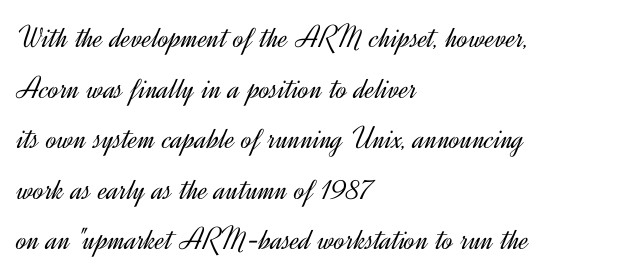
{"serif": "no", "bold": "no", "weight": "light", "width": "normal", "x_height": "small", "monospaced": "no", "underline": "no", "align": "left", "line_spacing": "normal", "line_spacing_ratio": 1.58, "letter_spacing": "normal", "letter_spacing_em": 0.0, "glyph_px": 32}
